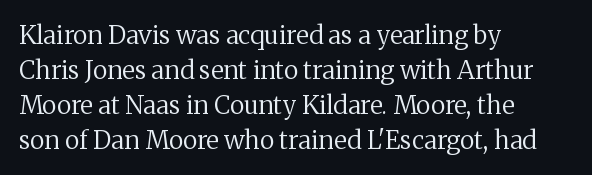
Nobody drew a line under any word here. The passage is arranged the way most books set body copy — flush left. Is the stroke heavy? The answer is a plain regular-or-lighter. Nobody touched the tracking dial on this one. A roman cut, with each character standing at attention. The space between consecutive lines is moderate.
